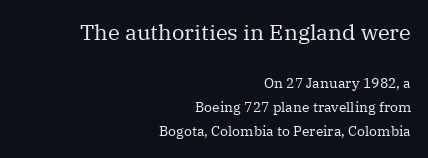
Q: Is the text bold? A: No.
Q: Is the text italic (slanted)? A: No, it is upright.
Q: Is the text underlined? A: No.
Q: How is the paragraph aligned? A: Right-aligned.
Q: Is the spacing between letters normal or unusually wide? A: Normal.
Q: Which block of text is set in a larger size, the first (top) or the second (bottom)? A: The first (top) one.
